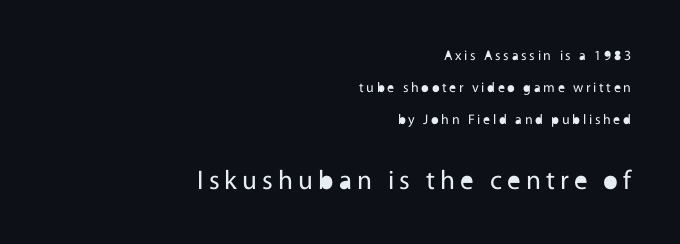
The image shows 27 px text type, upright; set right-aligned, loose line spacing (2.29x), not underlined; the second (bottom) block is 1.93x larger.
